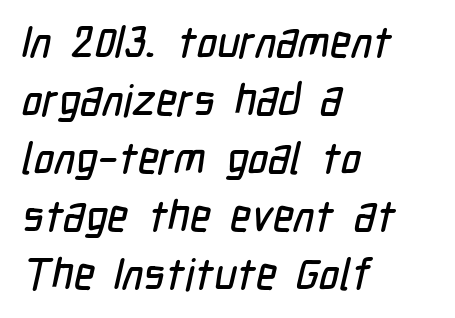
Q: Is the typeface a serif or a sans-serif typeface? A: Sans-serif.
Q: Is the text underlined? A: No.
Q: How is the paragraph aligned? A: Left-aligned.
Q: Is the spacing between letters normal or unusually wide? A: Normal.
Q: Is the spacing between lines tight, normal or loose? A: Normal.
Q: Width (condensed, normal, or wide)? A: Condensed.
Q: Stroke contrast? A: Low.
Q: x-height? A: Medium.
Q: Monospaced? A: No.
